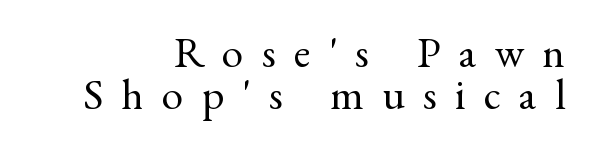
The image shows 43 px regular-weight serif type, upright; set right-aligned, tight line spacing (0.97x), unusually wide letter spacing (+0.43 em), not underlined; medium stroke contrast and a small x-height.
